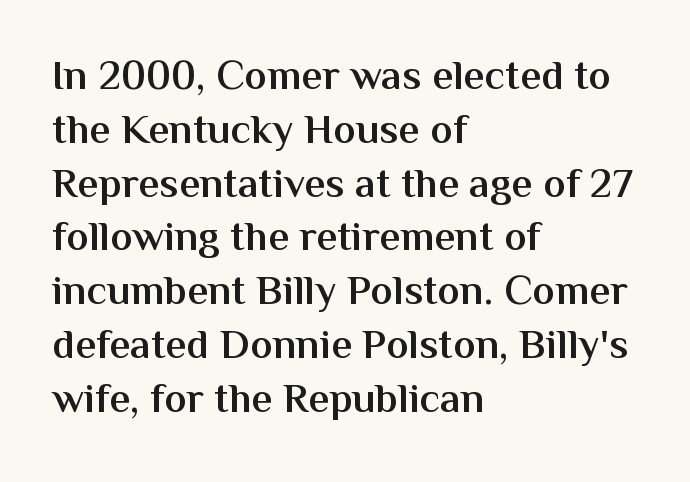
{"serif": "no", "italic": "no", "bold": "semi", "weight": "semibold", "width": "normal", "stroke_contrast": "medium", "x_height": "medium", "monospaced": "no", "underline": "no", "align": "left", "line_spacing": "normal", "line_spacing_ratio": 1.28, "letter_spacing": "normal", "letter_spacing_em": 0.0, "glyph_px": 42}
